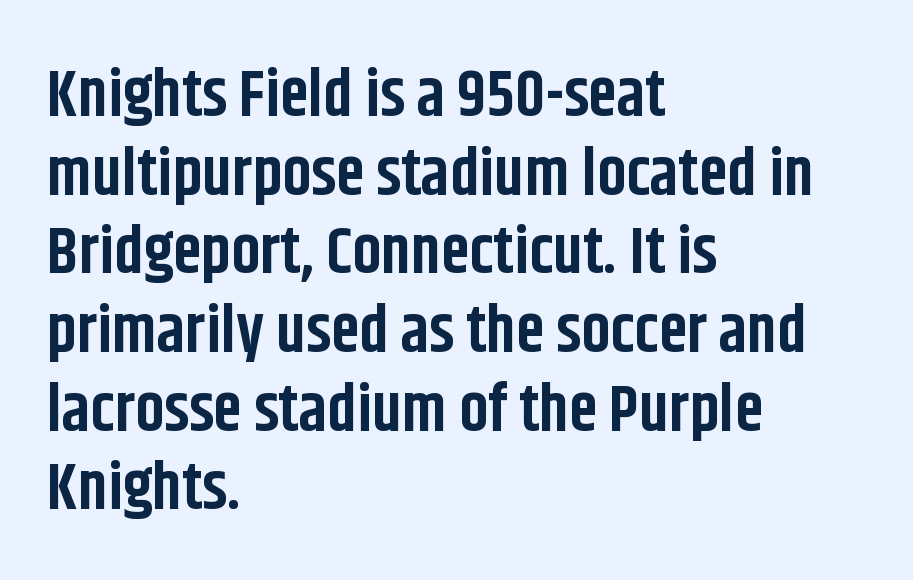
{"serif": "no", "italic": "no", "bold": "yes", "weight": "bold", "width": "condensed", "stroke_contrast": "low", "x_height": "large", "monospaced": "no", "underline": "no", "align": "left", "line_spacing_ratio": 1.21, "letter_spacing": "normal", "letter_spacing_em": 0.0, "glyph_px": 65}
